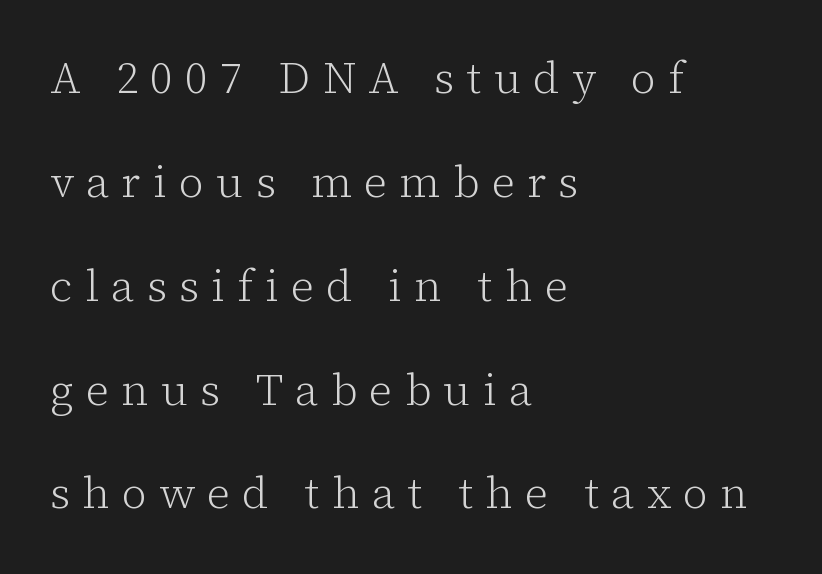
Q: Is the text bold? A: No.
Q: Is the text italic (slanted)? A: No, it is upright.
Q: Is the typeface a serif or a sans-serif typeface? A: Serif.
Q: Is the text underlined? A: No.
Q: How is the paragraph aligned? A: Left-aligned.
Q: Is the spacing between letters normal or unusually wide? A: Unusually wide.
Q: Is the spacing between lines tight, normal or loose? A: Loose.
Q: Width (condensed, normal, or wide)? A: Normal.
Q: Stroke contrast? A: Low.
Q: x-height? A: Medium.
Q: Monospaced? A: No.
